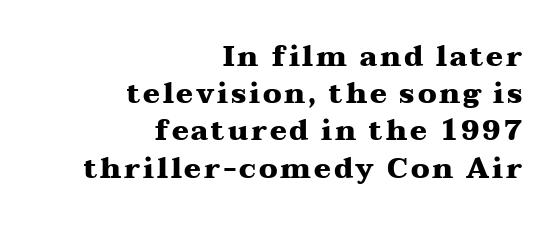
{"serif": "yes", "italic": "no", "bold": "yes", "weight": "heavy", "width": "wide", "stroke_contrast": "medium", "x_height": "medium", "monospaced": "no", "underline": "no", "align": "right", "line_spacing": "normal", "line_spacing_ratio": 1.33, "glyph_px": 28}
